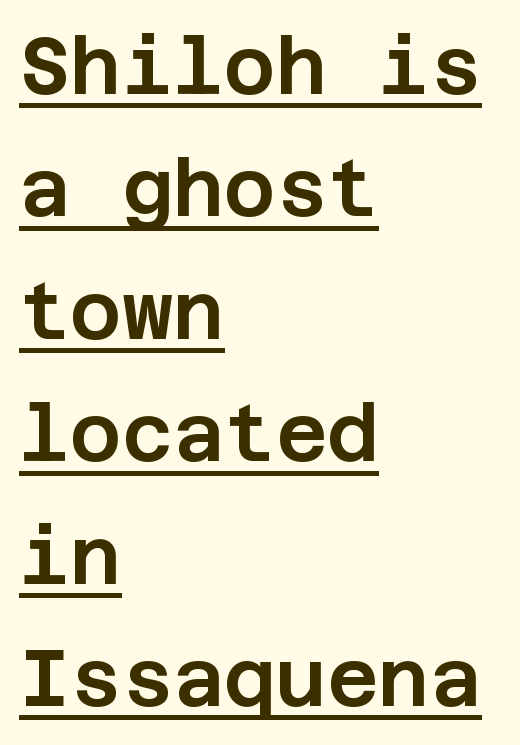
{"serif": "no", "italic": "no", "width": "normal", "stroke_contrast": "low", "x_height": "large", "underline": "yes", "align": "left", "line_spacing": "normal", "line_spacing_ratio": 1.55, "letter_spacing": "normal", "letter_spacing_em": 0.0, "glyph_px": 79}
